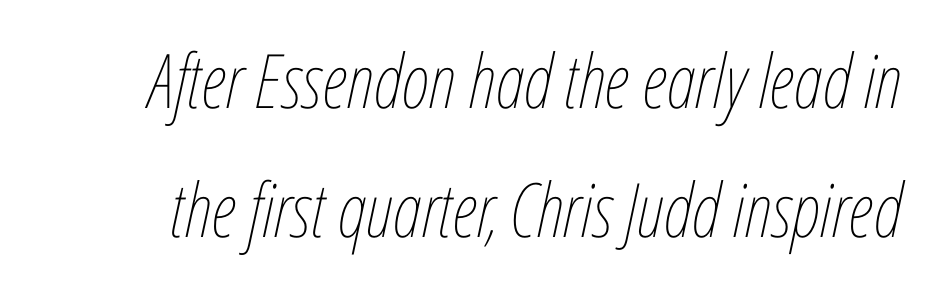
{"italic": "yes", "lean": "right", "slant_degrees": 12, "bold": "no", "weight": "thin", "width": "condensed", "stroke_contrast": "low", "x_height": "medium", "monospaced": "no", "underline": "no", "line_spacing_ratio": 1.72, "letter_spacing": "normal", "letter_spacing_em": 0.0, "glyph_px": 75}
